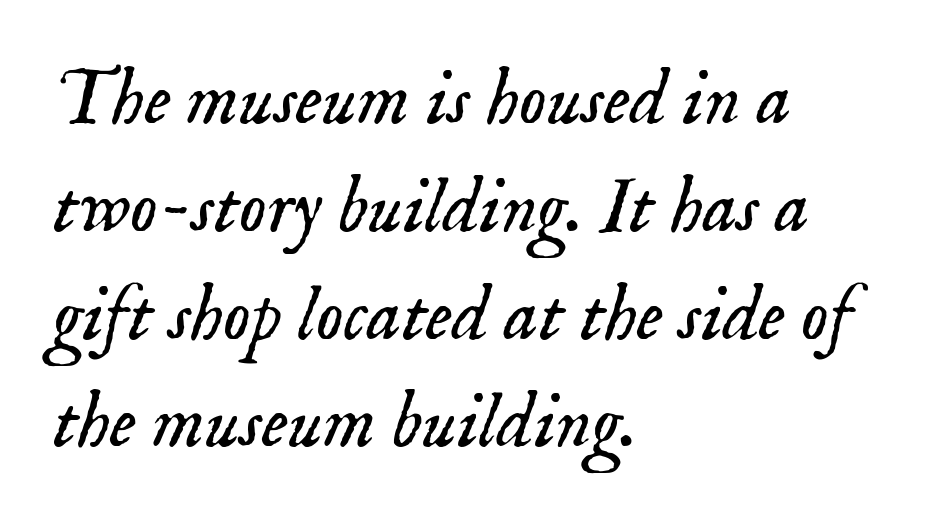
The image shows 77 px light serif type, italic (leaning right); set left-aligned, normal line spacing (1.4x), normal letter spacing, not underlined; low stroke contrast and a small x-height.
